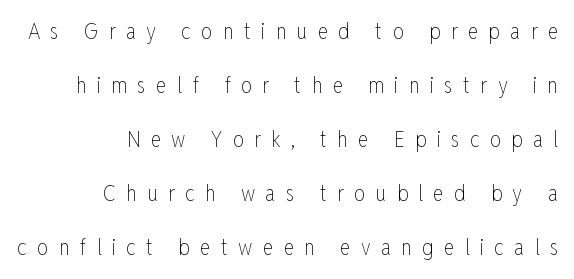
The image shows 22 px text type, upright; set right-aligned, loose line spacing (2.46x), unusually wide letter spacing (+0.47 em), not underlined.
